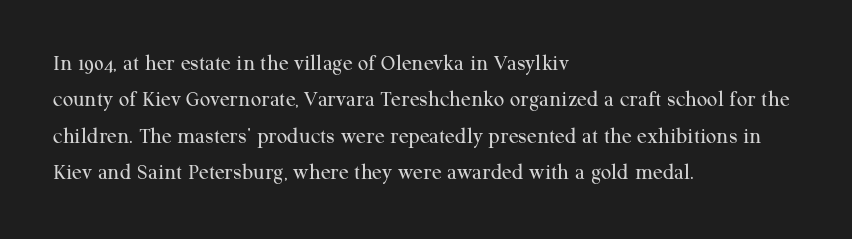
The image shows 23 px text type, upright; set left-aligned, normal line spacing (1.58x), normal letter spacing, not underlined.
